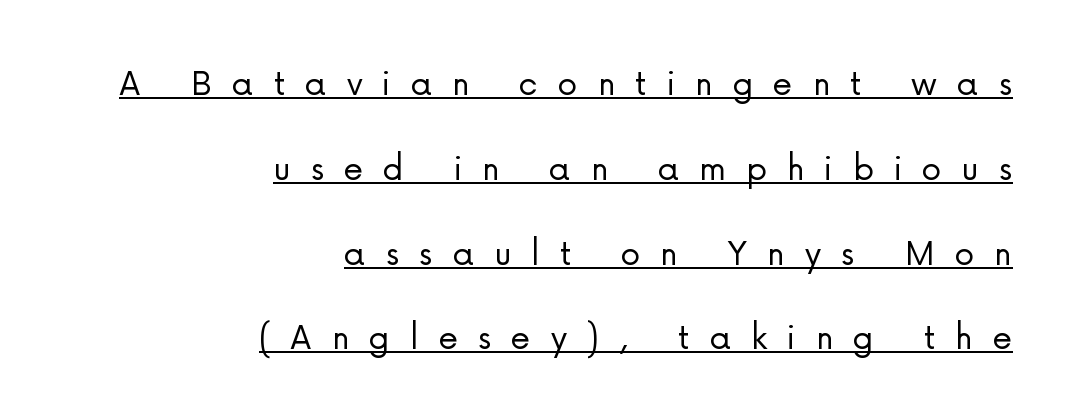
Q: Is the text bold? A: No.
Q: Is the text italic (slanted)? A: No, it is upright.
Q: Is the typeface a serif or a sans-serif typeface? A: Sans-serif.
Q: Is the text underlined? A: Yes.
Q: How is the paragraph aligned? A: Right-aligned.
Q: Is the spacing between letters normal or unusually wide? A: Unusually wide.
Q: Is the spacing between lines tight, normal or loose? A: Loose.
Q: Width (condensed, normal, or wide)? A: Normal.
Q: Stroke contrast? A: Low.
Q: x-height? A: Medium.
Q: Monospaced? A: No.
